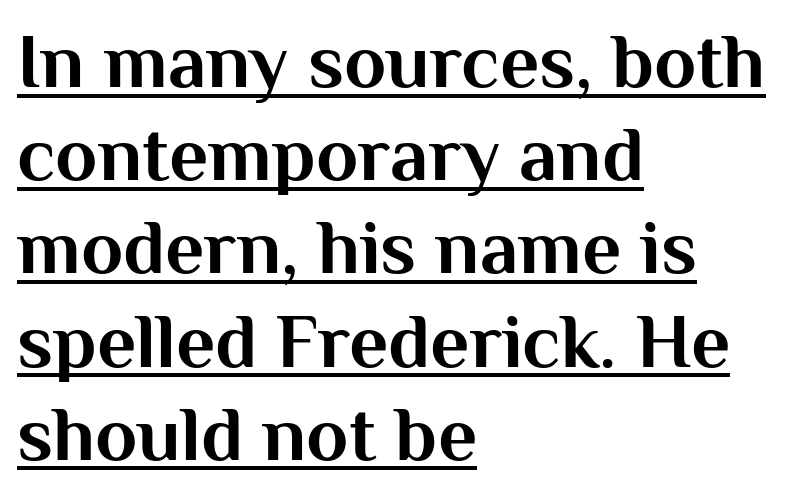
The image shows 77 px bold sans-serif type, upright; set left-aligned, line spacing 1.21x, normal letter spacing, underlined; medium stroke contrast and a medium x-height.
